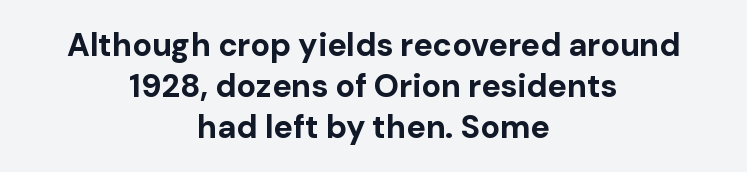
The image shows 32 px bold sans-serif type, upright; set centered, normal line spacing (1.28x), normal letter spacing, not underlined; low stroke contrast and a medium x-height.
